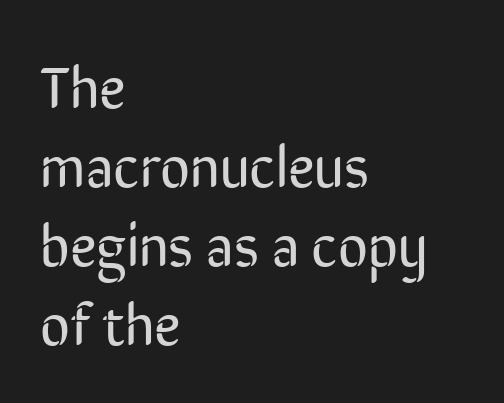
Compared with a typical body face, this is equally light or lighter still. The passage is arranged the way most books set body copy — flush left. The horizontal fit of the characters is conventional and even. Ordinary non-slanted type is in use.
